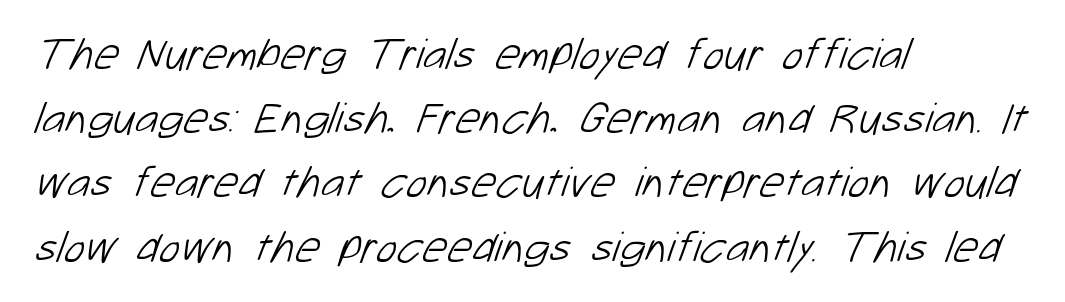
Q: Is the text bold? A: No.
Q: Is the typeface a serif or a sans-serif typeface? A: Sans-serif.
Q: Is the text underlined? A: No.
Q: How is the paragraph aligned? A: Left-aligned.
Q: Is the spacing between letters normal or unusually wide? A: Normal.
Q: Is the spacing between lines tight, normal or loose? A: Normal.
Q: Width (condensed, normal, or wide)? A: Normal.
Q: Stroke contrast? A: Low.
Q: x-height? A: Medium.
Q: Monospaced? A: No.
